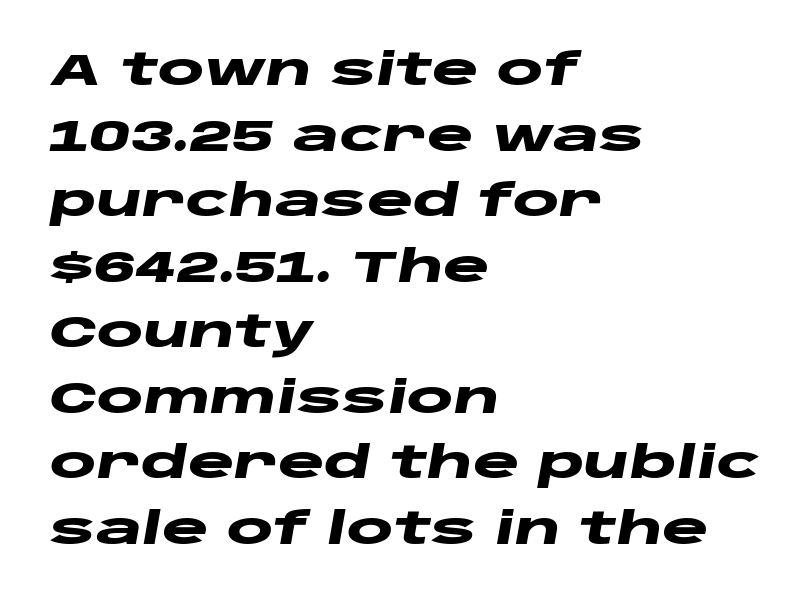
The image shows 44 px heavy, wide type, italic (leaning right); set left-aligned, normal line spacing (1.49x), normal letter spacing, not underlined; low stroke contrast and a large x-height.
